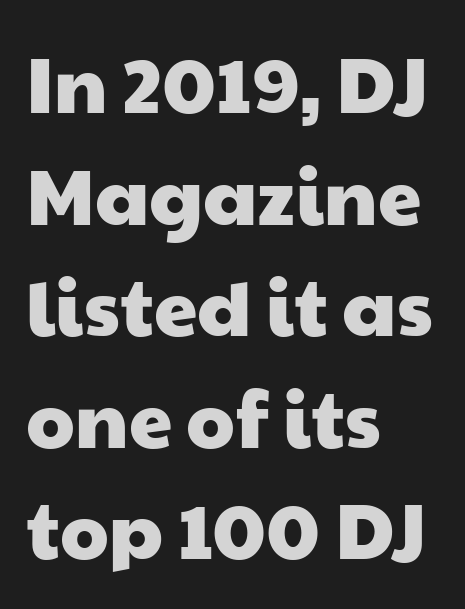
In CSS terms this would be text-align: left. Grotesque or geometric, the face here clearly has no serifs. Line spacing here is normal. In terms of letterspacing, this is plain default setting. Descender tails drop into unmarked territory. These lines are rendered in a variable-pitch font.
